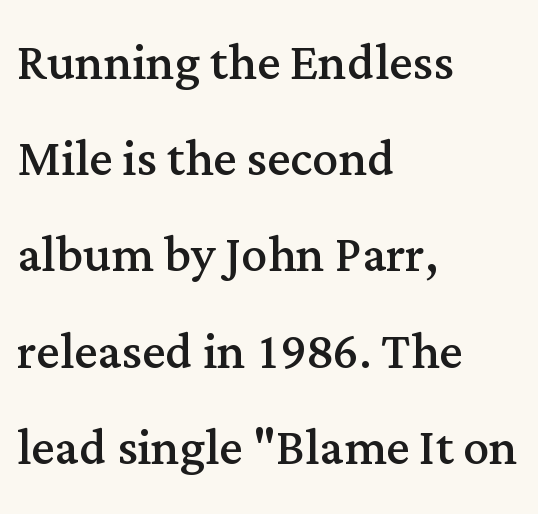
Unlike a clean sans, this face finishes its strokes with serifs. The passage is arranged the way most books set body copy — flush left. This rendering leaves character spacing at its baseline value. Rule under the text: the space is simply empty. You can tell it's not italic because the verticals are truly vertical. Think of a printed novel: that variable character pitch is what you see here.
